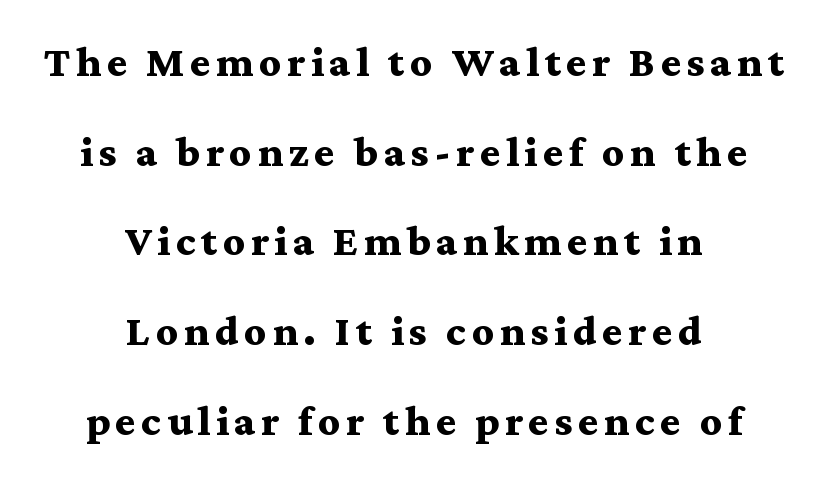
The leading is moderate, giving the passage an even texture. The letters stand upright; this is a roman face. Each letter keeps its own natural width here, so spacing adapts to shape. Emphasis by weight is at full strength: bold. Check under the words: just untouched page.
